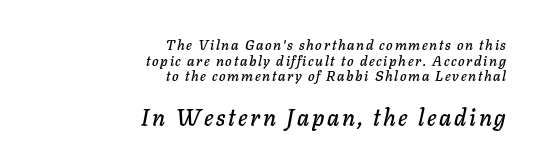
The image shows 23 px text type, italic (leaning right); set right-aligned, tight line spacing (1.12x), not underlined; the second (bottom) block is 1.64x larger.
